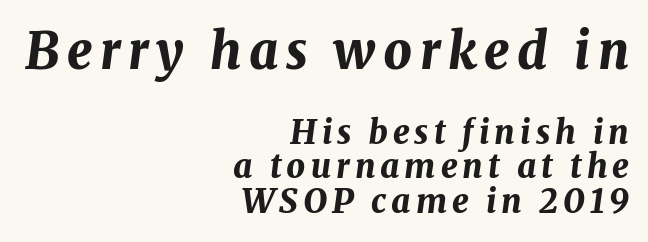
The image shows 50 px bold type, italic (leaning right); set right-aligned, tight line spacing (1.04x), not underlined; the first (top) block is 1.52x larger; medium stroke contrast and a medium x-height.
